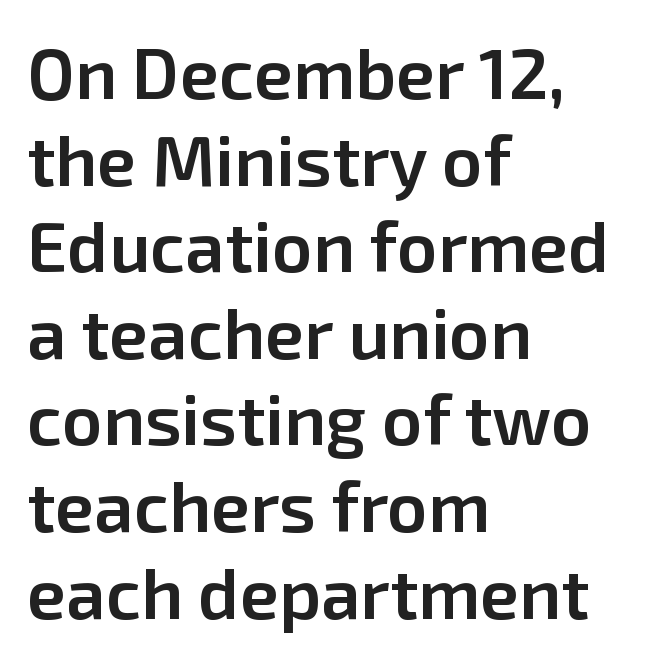
The image shows 71 px semibold sans-serif type, upright; set left-aligned, line spacing 1.22x, normal letter spacing, not underlined; low stroke contrast and a medium x-height.
